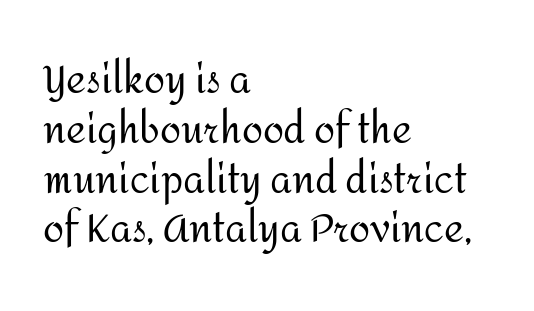
{"serif": "no", "italic": "no", "bold": "no", "weight": "regular", "width": "normal", "stroke_contrast": "medium", "x_height": "medium", "monospaced": "no", "underline": "no", "align": "left", "line_spacing": "normal", "line_spacing_ratio": 1.31, "letter_spacing": "normal", "letter_spacing_em": 0.0, "glyph_px": 38}
